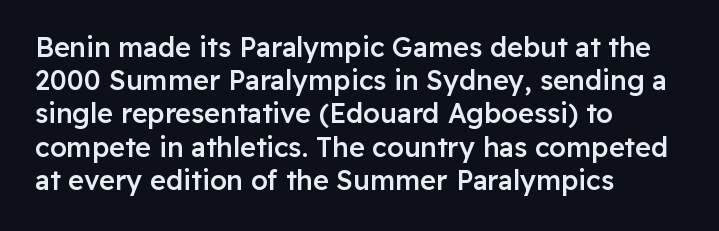
The image shows 27 px text type, upright; set left-aligned, line spacing 1.23x, normal letter spacing, not underlined.
